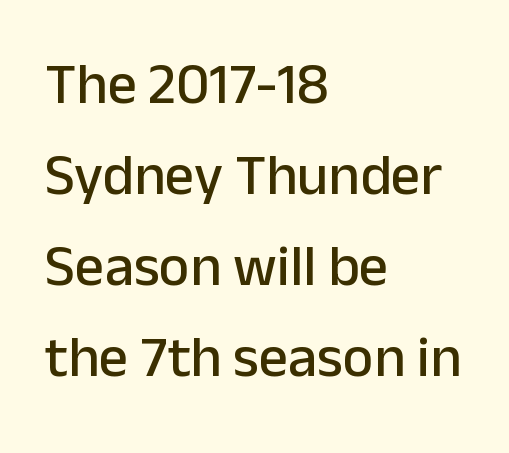
Q: Is the text italic (slanted)? A: No, it is upright.
Q: Is the typeface a serif or a sans-serif typeface? A: Sans-serif.
Q: Is the text underlined? A: No.
Q: How is the paragraph aligned? A: Left-aligned.
Q: Is the spacing between letters normal or unusually wide? A: Normal.
Q: Is the spacing between lines tight, normal or loose? A: Normal.
Q: Width (condensed, normal, or wide)? A: Normal.
Q: Stroke contrast? A: Low.
Q: x-height? A: Medium.
Q: Monospaced? A: No.
